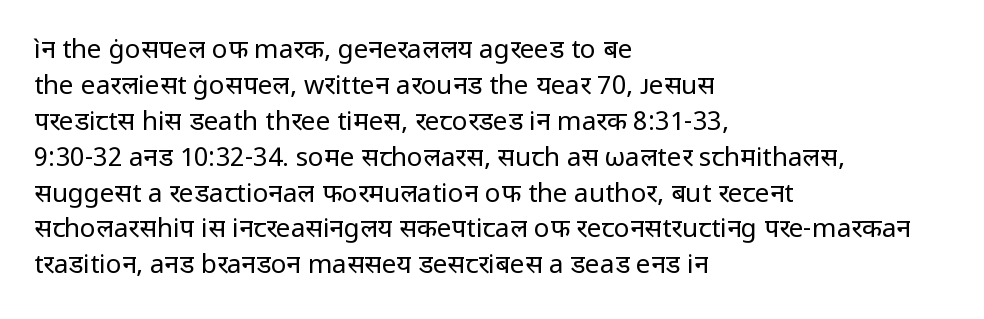
Q: Is the text bold? A: No.
Q: Is the text italic (slanted)? A: No, it is upright.
Q: Is the text underlined? A: No.
Q: How is the paragraph aligned? A: Left-aligned.
Q: Is the spacing between letters normal or unusually wide? A: Normal.
Q: Is the spacing between lines tight, normal or loose? A: Normal.
